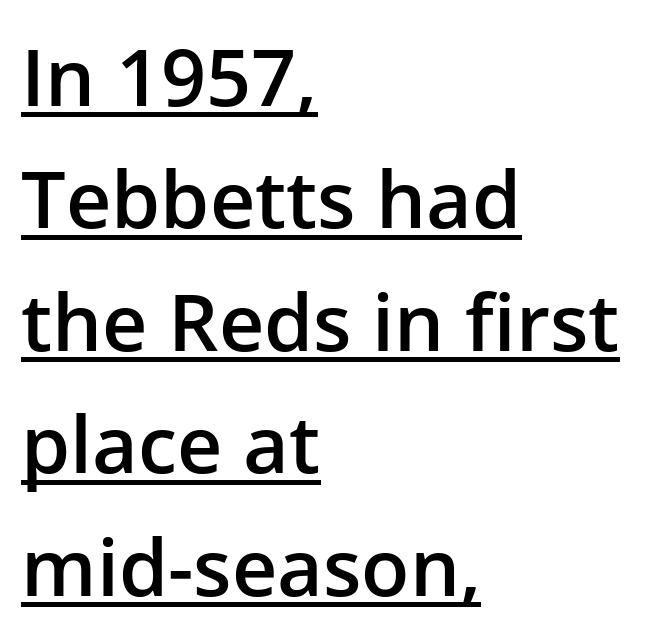
Q: Is the text bold? A: Semi-bold.
Q: Is the text italic (slanted)? A: No, it is upright.
Q: Is the typeface a serif or a sans-serif typeface? A: Sans-serif.
Q: Is the text underlined? A: Yes.
Q: How is the paragraph aligned? A: Left-aligned.
Q: Is the spacing between letters normal or unusually wide? A: Normal.
Q: Is the spacing between lines tight, normal or loose? A: Normal.
Q: Width (condensed, normal, or wide)? A: Normal.
Q: Stroke contrast? A: Low.
Q: x-height? A: Medium.
Q: Monospaced? A: No.
